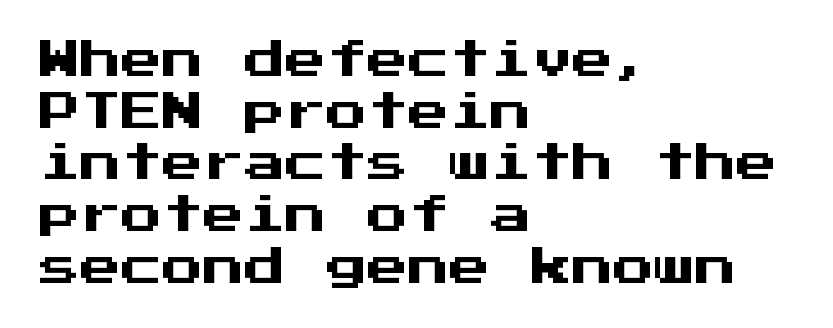
The image shows 41 px sans-serif type, upright, monospaced; set left-aligned, normal line spacing (1.26x), normal letter spacing, not underlined; medium stroke contrast and a medium x-height.
